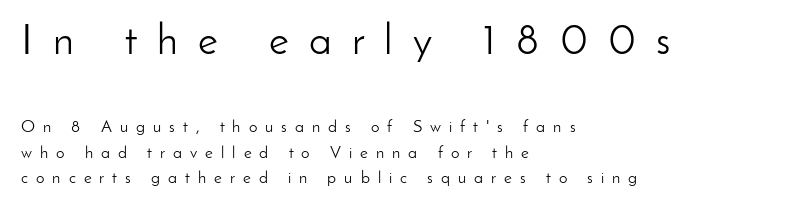
The image shows 43 px light sans-serif type, upright; set left-aligned, normal line spacing (1.49x), unusually wide letter spacing (+0.47 em), not underlined; the first (top) block is 2.53x larger; low stroke contrast and a small x-height.
